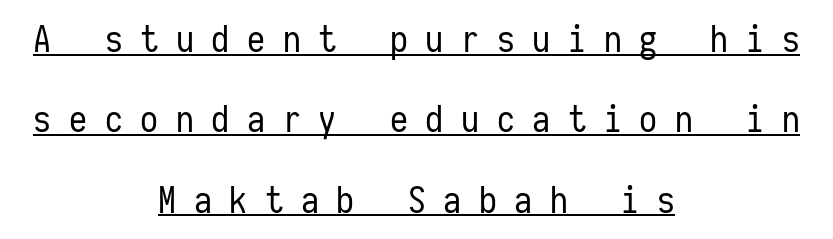
Q: Is the text bold? A: No.
Q: Is the text italic (slanted)? A: No, it is upright.
Q: Is the typeface a serif or a sans-serif typeface? A: Sans-serif.
Q: Is the text underlined? A: Yes.
Q: How is the paragraph aligned? A: Centered.
Q: Is the spacing between letters normal or unusually wide? A: Unusually wide.
Q: Is the spacing between lines tight, normal or loose? A: Loose.
Q: Width (condensed, normal, or wide)? A: Condensed.
Q: Stroke contrast? A: Low.
Q: x-height? A: Medium.
Q: Monospaced? A: Yes.
